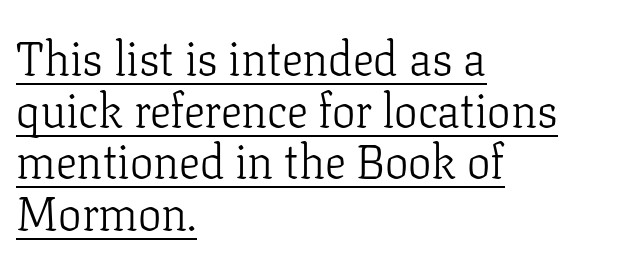
The image shows 47 px light serif type, upright; set left-aligned, tight line spacing (1.1x), normal letter spacing, underlined; low stroke contrast and a medium x-height.
